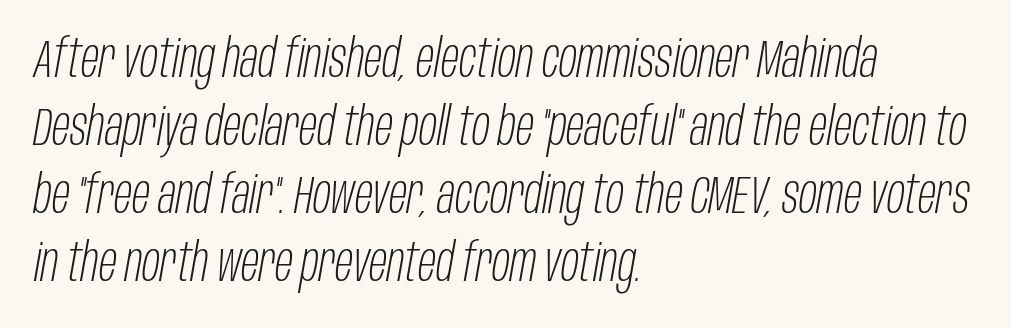
{"italic": "yes", "lean": "right", "slant_degrees": 10, "bold": "no", "weight": "light", "width": "condensed", "stroke_contrast": "low", "x_height": "large", "monospaced": "no", "underline": "no", "align": "left", "line_spacing": "normal", "line_spacing_ratio": 1.28, "letter_spacing": "normal", "letter_spacing_em": 0.0, "glyph_px": 53}
